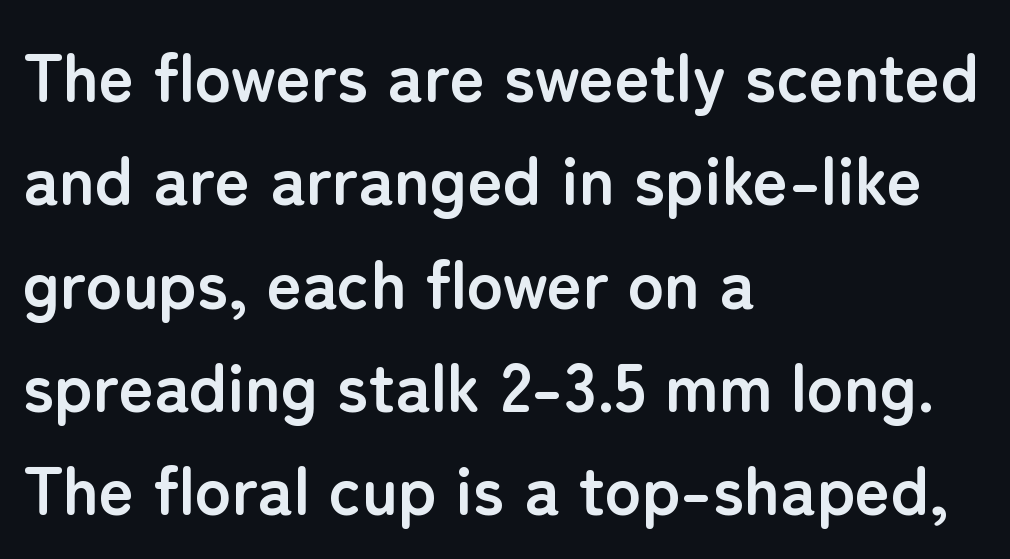
Q: Is the text bold? A: Yes.
Q: Is the text italic (slanted)? A: No, it is upright.
Q: Is the typeface a serif or a sans-serif typeface? A: Sans-serif.
Q: Is the text underlined? A: No.
Q: How is the paragraph aligned? A: Left-aligned.
Q: Is the spacing between letters normal or unusually wide? A: Normal.
Q: Is the spacing between lines tight, normal or loose? A: Normal.
Q: Width (condensed, normal, or wide)? A: Normal.
Q: Stroke contrast? A: Low.
Q: x-height? A: Medium.
Q: Monospaced? A: No.
